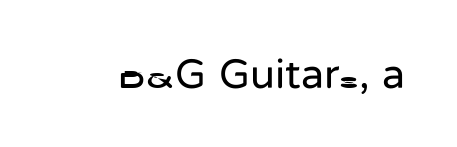
Note: no serifs on the glyphs. The zone under the glyphs is completely vacant. These lines are rendered in a variable-pitch font. The letters stand straight up with perfectly vertical stems.
